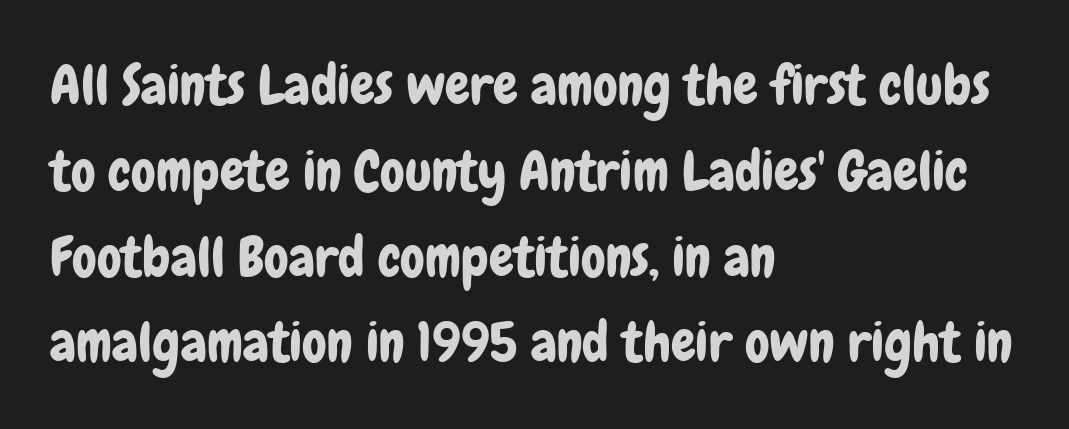
The image shows 55 px condensed sans-serif type, upright; set left-aligned, normal line spacing (1.56x), normal letter spacing, not underlined; low stroke contrast and a medium x-height.
